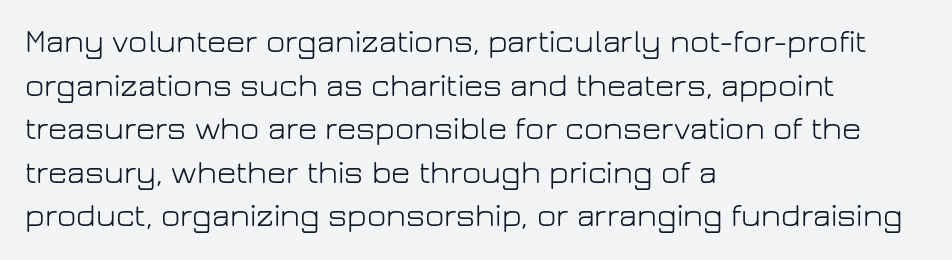
Beneath every word, the page is bare. Successive baselines arrive at the customary interval. Think of a printed novel: that variable character pitch is what you see here. Line beginnings align vertically; line endings do not. A sans-serif font was chosen for this passage. No italicization has been applied; the sample stays upright.
